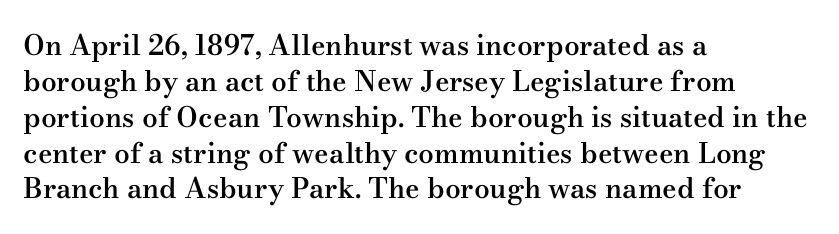
{"serif": "yes", "italic": "no", "bold": "semi", "weight": "semibold", "width": "wide", "stroke_contrast": "medium", "x_height": "small", "monospaced": "no", "underline": "no", "align": "left", "line_spacing": "normal", "line_spacing_ratio": 1.28, "letter_spacing": "normal", "letter_spacing_em": 0.0, "glyph_px": 28}
